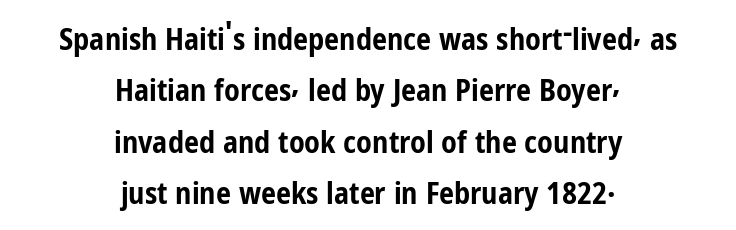
Visually the block forms a symmetrical silhouette, jagged on both flanks. Students, note that the glyphs here touch the page at normal intervals. Looks like regular typesetting: each glyph gets only the width it needs. Do the letters lean? They stand straight. Look at the bottom of the vertical strokes: they stop flat, with no serifs.
